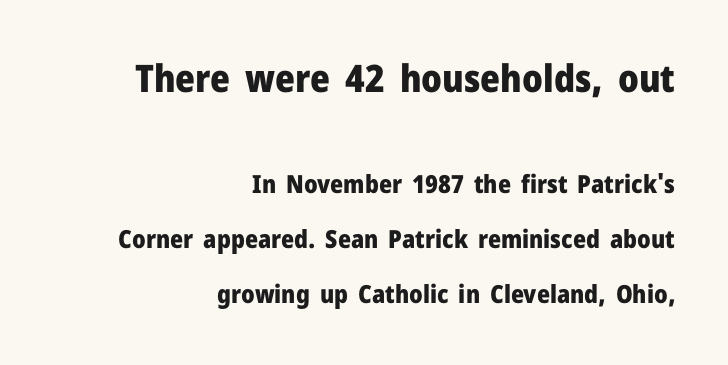
{"serif": "no", "italic": "no", "bold": "yes", "weight": "heavy", "width": "normal", "stroke_contrast": "low", "x_height": "medium", "monospaced": "no", "underline": "no", "align": "right", "line_spacing": "loose", "line_spacing_ratio": 2.2, "letter_spacing": "normal", "letter_spacing_em": 0.0, "larger_block": "first", "size_ratio": 1.52, "glyph_px": 38}
